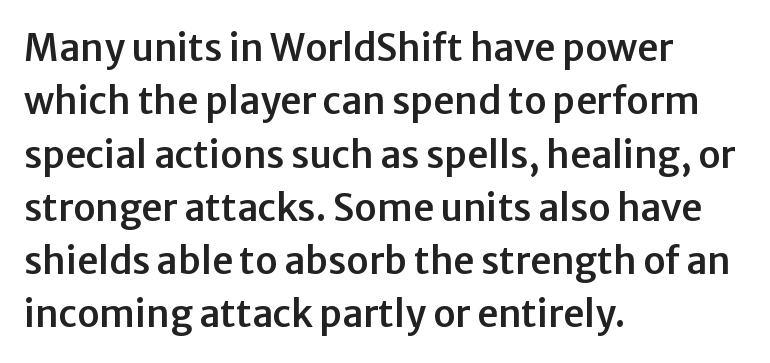
Q: Is the text italic (slanted)? A: No, it is upright.
Q: Is the typeface a serif or a sans-serif typeface? A: Sans-serif.
Q: Is the text underlined? A: No.
Q: How is the paragraph aligned? A: Left-aligned.
Q: Is the spacing between letters normal or unusually wide? A: Normal.
Q: Is the spacing between lines tight, normal or loose? A: Normal.
Q: Width (condensed, normal, or wide)? A: Normal.
Q: Stroke contrast? A: Low.
Q: x-height? A: Medium.
Q: Monospaced? A: No.
